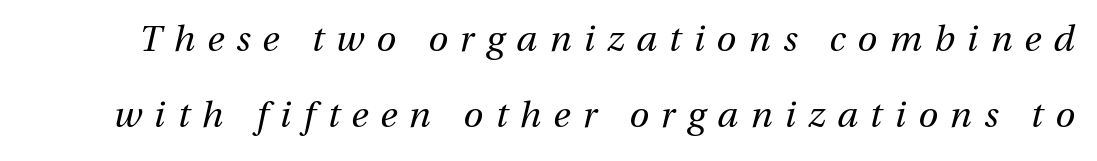
Each word looks stretched out because of the extra space between its letters. If you measured baseline to baseline, you'd find a long distance. No extra ink here — the face is not bold. Check the space under the baseline: it is left empty.
